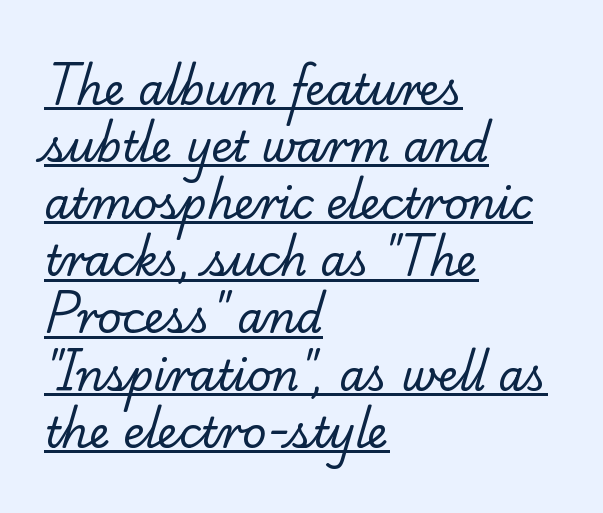
The image shows 42 px regular-weight type; set left-aligned, normal line spacing (1.36x), normal letter spacing, underlined; low stroke contrast and a small x-height.
